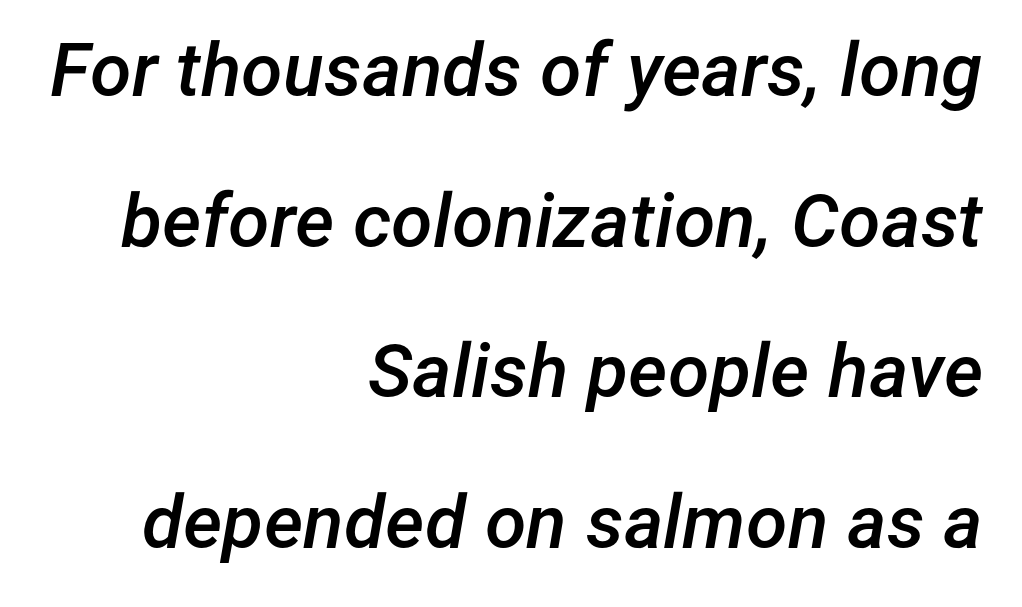
The image shows 75 px semibold type, italic (leaning right); set right-aligned, loose line spacing (2.01x), normal letter spacing, not underlined; low stroke contrast and a medium x-height.
